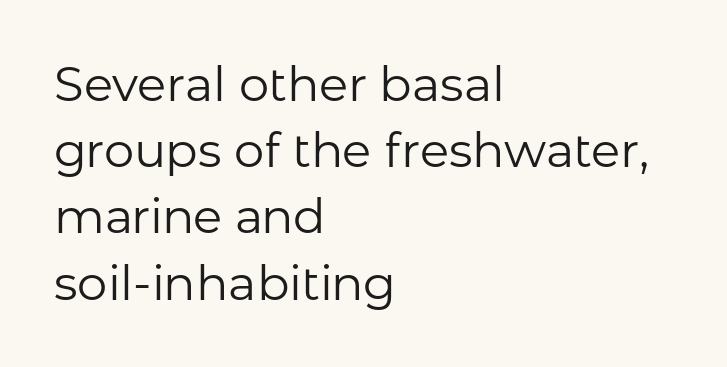
{"serif": "no", "italic": "no", "bold": "no", "weight": "regular", "width": "normal", "stroke_contrast": "low", "x_height": "medium", "monospaced": "no", "underline": "no", "align": "left", "line_spacing": "normal", "line_spacing_ratio": 1.38, "letter_spacing": "normal", "letter_spacing_em": 0.0, "glyph_px": 48}
